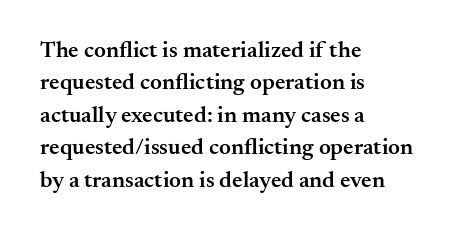
{"italic": "no", "bold": "semi", "underline": "no", "align": "left", "line_spacing": "normal", "line_spacing_ratio": 1.41, "letter_spacing": "normal", "letter_spacing_em": 0.0, "glyph_px": 23}
